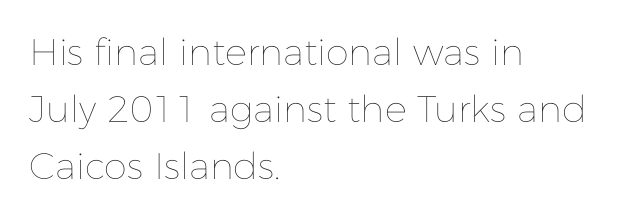
This block has exactly the height ordinary leading produces. The face used here is proportionally spaced, like ordinary book or web type. The gap between lines stays unmarked. You could call the tracking neutral — neither tight nor loose. One-word summary of the alignment: left.
